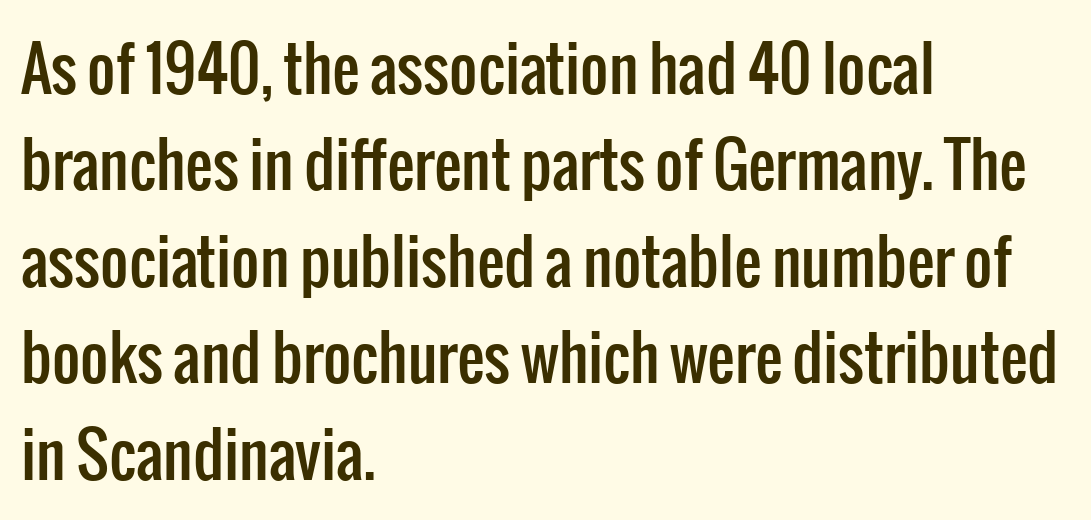
Q: Is the text italic (slanted)? A: No, it is upright.
Q: Is the typeface a serif or a sans-serif typeface? A: Sans-serif.
Q: Is the text underlined? A: No.
Q: How is the paragraph aligned? A: Left-aligned.
Q: Is the spacing between letters normal or unusually wide? A: Normal.
Q: Is the spacing between lines tight, normal or loose? A: Normal.
Q: Width (condensed, normal, or wide)? A: Condensed.
Q: Stroke contrast? A: Low.
Q: x-height? A: Medium.
Q: Monospaced? A: No.
